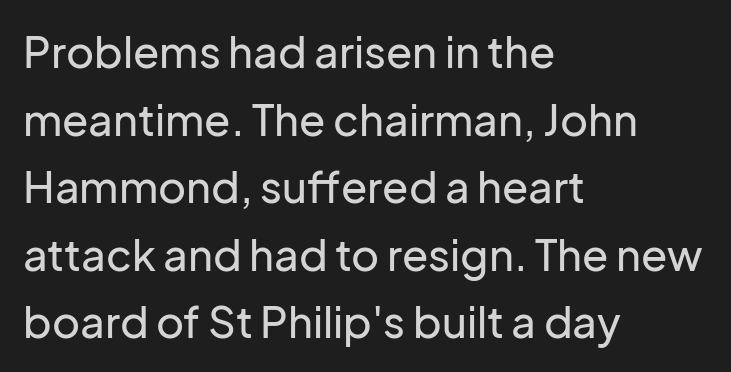
Q: Is the text italic (slanted)? A: No, it is upright.
Q: Is the typeface a serif or a sans-serif typeface? A: Sans-serif.
Q: Is the text underlined? A: No.
Q: How is the paragraph aligned? A: Left-aligned.
Q: Is the spacing between letters normal or unusually wide? A: Normal.
Q: Is the spacing between lines tight, normal or loose? A: Normal.
Q: Width (condensed, normal, or wide)? A: Normal.
Q: Stroke contrast? A: Low.
Q: x-height? A: Medium.
Q: Monospaced? A: No.
